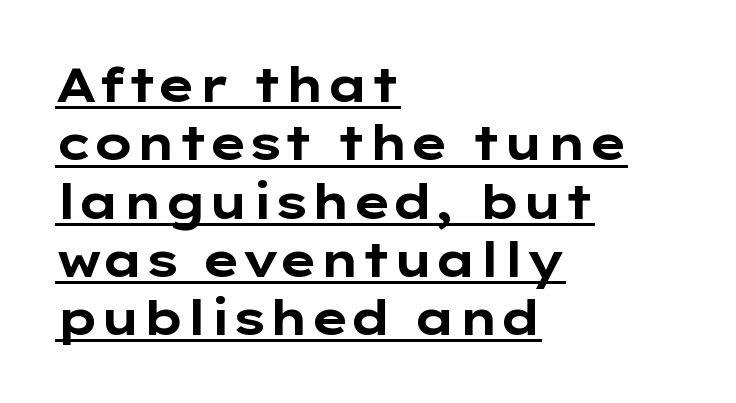
{"serif": "no", "italic": "no", "bold": "yes", "weight": "bold", "width": "wide", "stroke_contrast": "low", "x_height": "medium", "monospaced": "no", "underline": "yes", "align": "left", "line_spacing_ratio": 1.24, "letter_spacing": "normal", "letter_spacing_em": 0.0, "glyph_px": 47}
